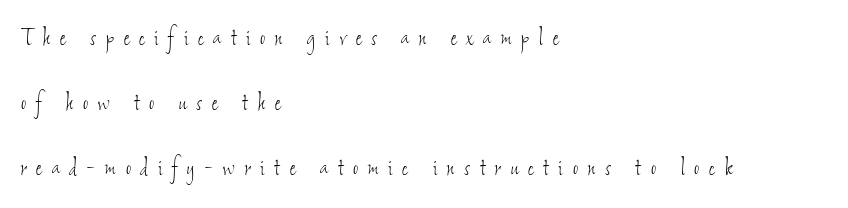
Q: Is the text bold? A: No.
Q: Is the text underlined? A: No.
Q: How is the paragraph aligned? A: Left-aligned.
Q: Is the spacing between letters normal or unusually wide? A: Unusually wide.
Q: Is the spacing between lines tight, normal or loose? A: Loose.
Q: Width (condensed, normal, or wide)? A: Condensed.
Q: Stroke contrast? A: Low.
Q: x-height? A: Small.
Q: Monospaced? A: No.
